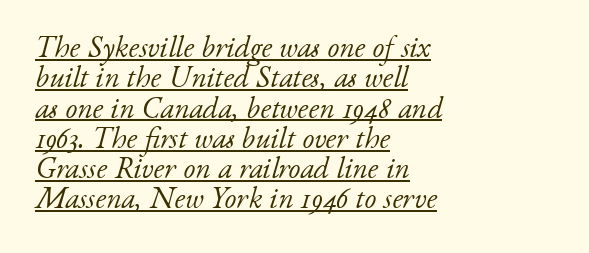
Q: Is the text bold? A: No.
Q: Is the text italic (slanted)? A: Yes, it leans right by about 17 degrees.
Q: Is the typeface a serif or a sans-serif typeface? A: Serif.
Q: Is the text underlined? A: Yes.
Q: How is the paragraph aligned? A: Left-aligned.
Q: Is the spacing between letters normal or unusually wide? A: Normal.
Q: Is the spacing between lines tight, normal or loose? A: Tight.
Q: Width (condensed, normal, or wide)? A: Normal.
Q: Stroke contrast? A: Low.
Q: x-height? A: Small.
Q: Monospaced? A: No.
